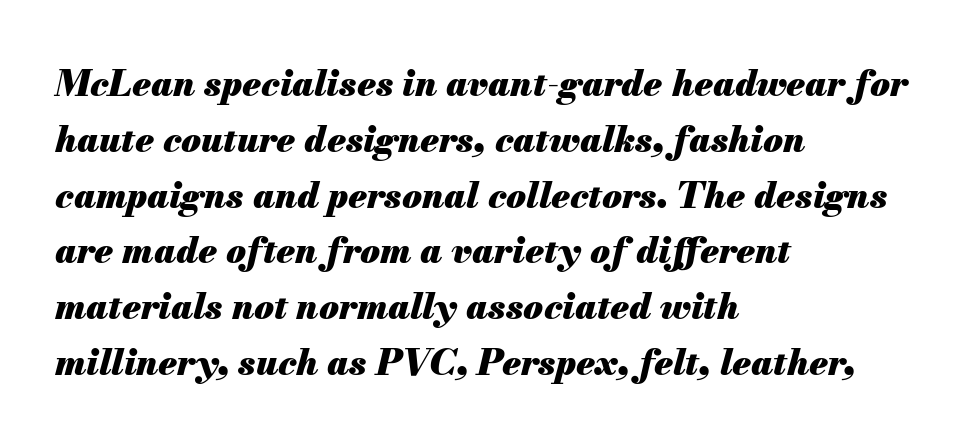
Do the characters align in a grid? No, the font is proportional. Standard letterfit; no display-style spreading of the glyphs. Horizontal bands of white between lines are of average thickness. Just letters on the line, the space beneath them empty. Stroke thickness is high; the sample reads as a true bold.
